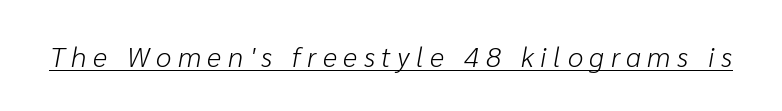
The image shows 28 px light type, italic (leaning right); set unusually wide letter spacing (+0.23 em), underlined; low stroke contrast and a medium x-height.
